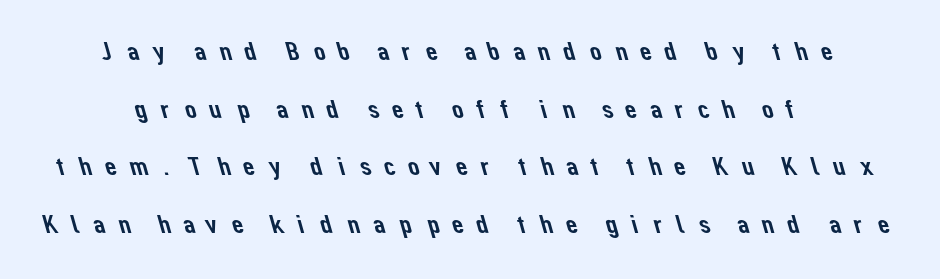
{"underline": "no", "align": "center", "line_spacing": "loose", "line_spacing_ratio": 2.22, "letter_spacing": "wide", "letter_spacing_em": 0.39, "glyph_px": 26}
